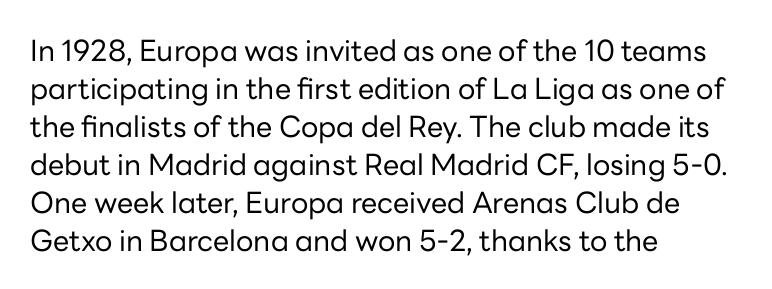
The font sits on the lighter half of the weight spectrum, regular included. The space between consecutive lines is moderate. Proportional: the letters do not fall into vertical columns. Unmarked baselines from the first word to the last.
